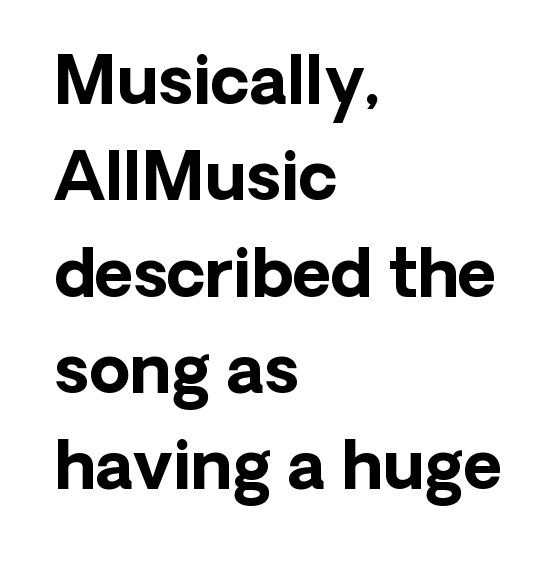
Q: Is the text bold? A: Yes.
Q: Is the text italic (slanted)? A: No, it is upright.
Q: Is the typeface a serif or a sans-serif typeface? A: Sans-serif.
Q: Is the text underlined? A: No.
Q: How is the paragraph aligned? A: Left-aligned.
Q: Is the spacing between letters normal or unusually wide? A: Normal.
Q: Is the spacing between lines tight, normal or loose? A: Normal.
Q: Width (condensed, normal, or wide)? A: Normal.
Q: Stroke contrast? A: Low.
Q: x-height? A: Medium.
Q: Monospaced? A: No.
